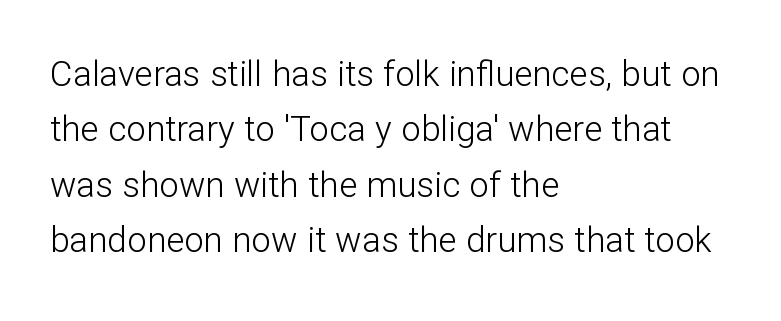
Q: Is the text bold? A: No.
Q: Is the text italic (slanted)? A: No, it is upright.
Q: Is the typeface a serif or a sans-serif typeface? A: Sans-serif.
Q: Is the text underlined? A: No.
Q: How is the paragraph aligned? A: Left-aligned.
Q: Is the spacing between letters normal or unusually wide? A: Normal.
Q: Is the spacing between lines tight, normal or loose? A: Normal.
Q: Width (condensed, normal, or wide)? A: Normal.
Q: Stroke contrast? A: Low.
Q: x-height? A: Medium.
Q: Monospaced? A: No.
